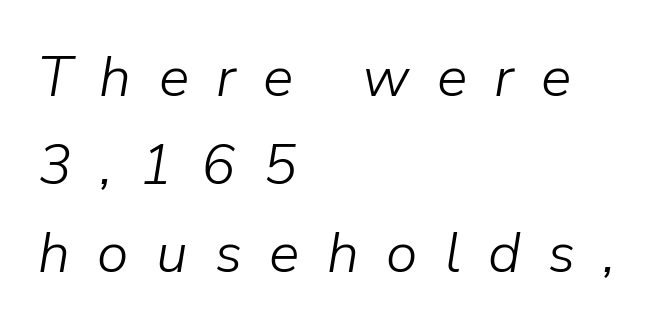
The tracking reads as deliberately expanded to a designer's eye. Check the space under the baseline: it is left empty. Line starts are locked; line ends wander. Emphasis-style slanted type is in use. This sample has the flowing, uneven cadence of proportional lettering. Weight class: somewhere from thin through regular.
